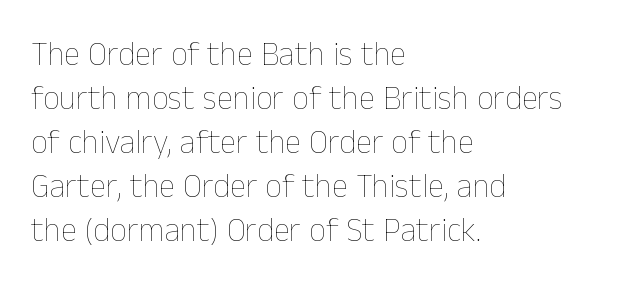
The image shows 33 px thin type, upright; set left-aligned, normal line spacing (1.33x), normal letter spacing, not underlined; low stroke contrast and a medium x-height.
